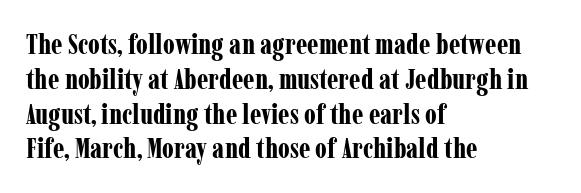
The typesetter chose a ragged-right arrangement here. Spacing between characters is what you'd get straight out of the box. Strong, thick strokes mark this as bold type. It's the straight-up-and-down kind of type. Here the designer chose a conventional face with non-uniform glyph widths.
